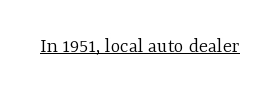
Italic: no, the glyphs are upright roman. You can see a thin bar hugging the bottom of the glyphs. Nothing heavy about these letters — not bold at all. Look at the tracking — it's just the regular setting, nothing added.
